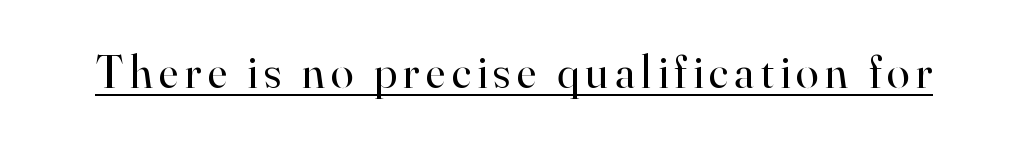
Spacing verdict: proportional, widths tailored to each character. Heaviness? Minimal to ordinary, like unemphasized prose. A serif font was chosen for this passage. Glance below the letters and you will spot a drawn line. Does the lettering tilt? It doesn't — this is upright.
